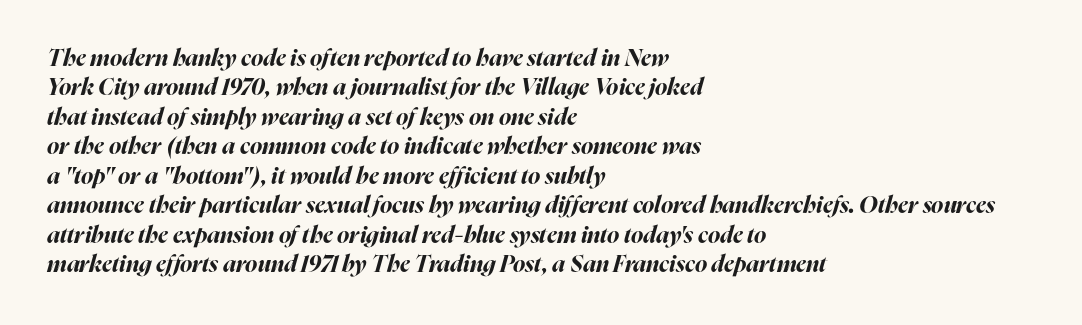
The image shows 23 px bold type, italic (leaning right); set left-aligned, normal line spacing (1.28x), normal letter spacing, not underlined.
